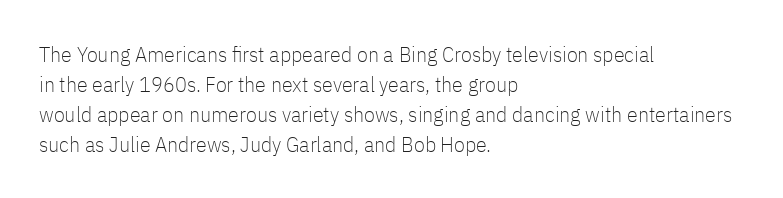
The image shows 22 px text type, upright; set left-aligned, normal line spacing (1.36x), normal letter spacing, not underlined.
